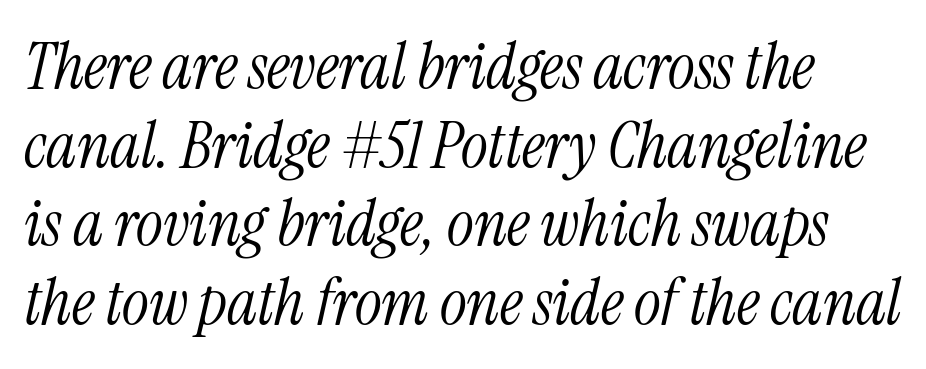
Little horizontal feet cap the strokes, marking this as serif type. Bold? No — there's no thickening of the strokes. Honestly, the letter spacing is just normal — you wouldn't notice it. The letters are slanted; this is an italic face. The gap between lines stays unmarked. These lines are rendered in a variable-pitch font.
